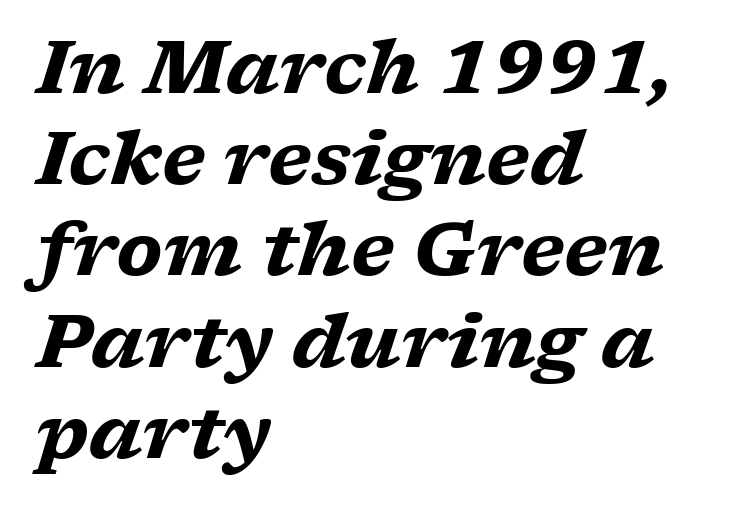
The image shows 73 px heavy, wide serif type, italic (leaning right); set left-aligned, normal line spacing (1.25x), normal letter spacing, not underlined; low stroke contrast and a medium x-height.
